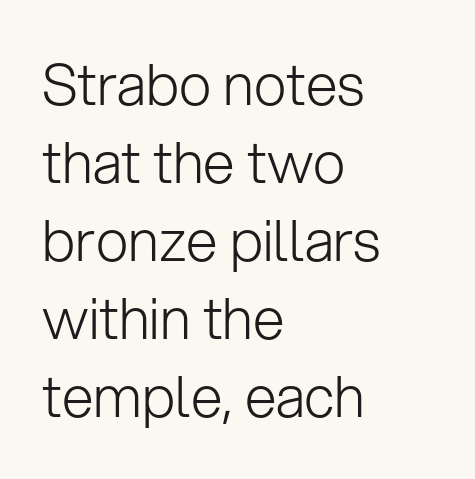
{"serif": "no", "italic": "no", "bold": "no", "weight": "light", "width": "normal", "stroke_contrast": "low", "x_height": "medium", "monospaced": "no", "underline": "no", "align": "left", "line_spacing": "normal", "line_spacing_ratio": 1.37, "letter_spacing": "normal", "letter_spacing_em": 0.0, "glyph_px": 57}
